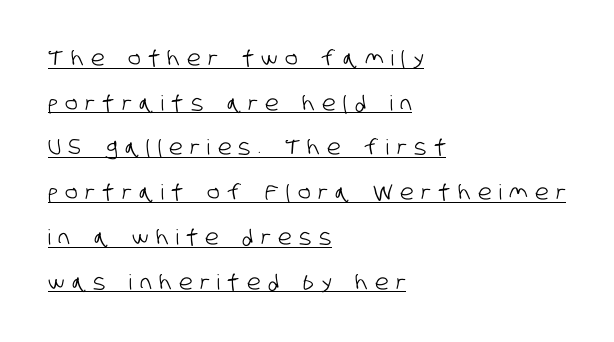
If you measured baseline to baseline, you'd find a long distance. Line beginnings align vertically; line endings do not. The string is rendered with underlining switched on. You could only call the tracking loose — the letters float apart.
